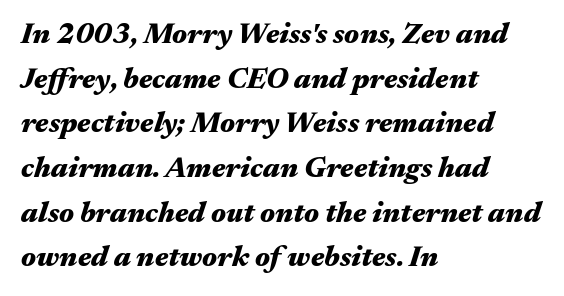
The image shows 29 px heavy, wide type, italic (leaning right); set left-aligned, normal line spacing (1.54x), normal letter spacing, not underlined; medium stroke contrast and a medium x-height.
